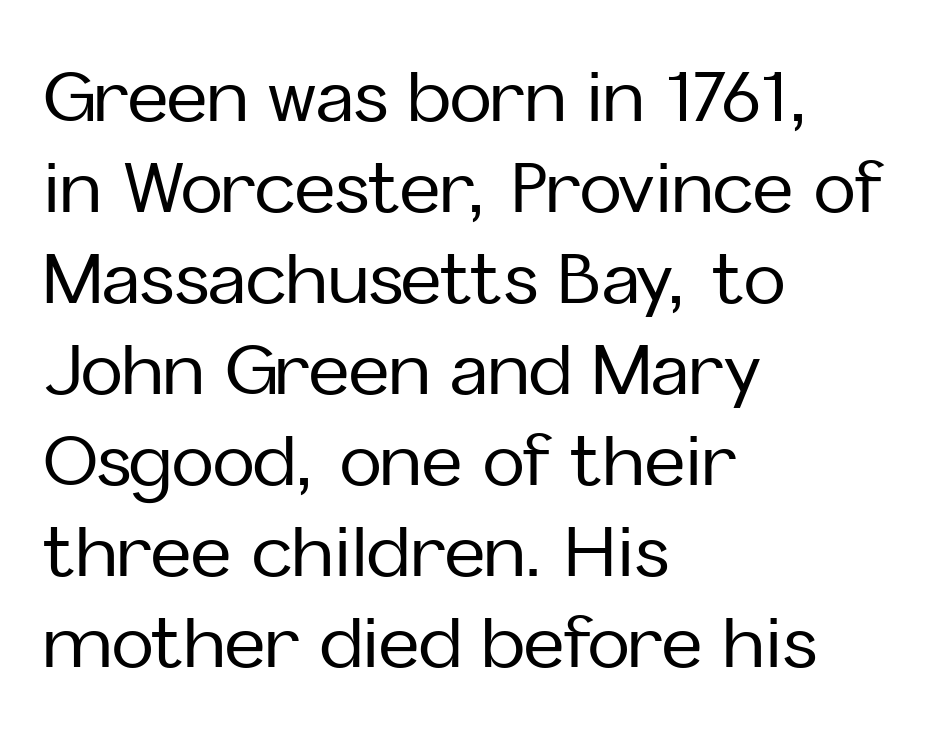
Q: Is the text italic (slanted)? A: No, it is upright.
Q: Is the typeface a serif or a sans-serif typeface? A: Sans-serif.
Q: Is the text underlined? A: No.
Q: How is the paragraph aligned? A: Left-aligned.
Q: Is the spacing between letters normal or unusually wide? A: Normal.
Q: Is the spacing between lines tight, normal or loose? A: Normal.
Q: Width (condensed, normal, or wide)? A: Normal.
Q: Stroke contrast? A: Low.
Q: x-height? A: Medium.
Q: Monospaced? A: No.
